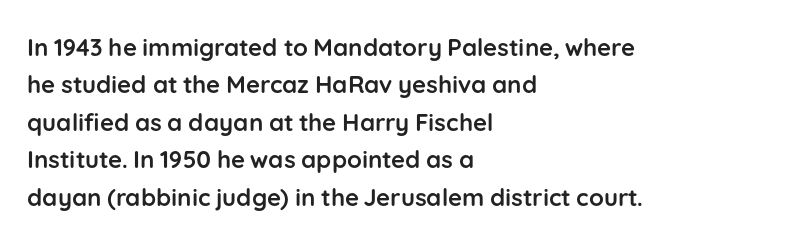
{"italic": "no", "bold": "yes", "underline": "no", "align": "left", "line_spacing": "normal", "line_spacing_ratio": 1.56, "letter_spacing": "normal", "letter_spacing_em": 0.0, "glyph_px": 24}
